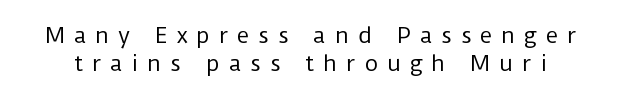
This reads as an unemphasized weight, regular at the heaviest. The face used here is rendered with a markedly widened letterfit. Anything drawn beneath the words? Only blank space. Whoever set this chose a conventional vertical rhythm. Does the lettering tilt? It doesn't — this is upright.
